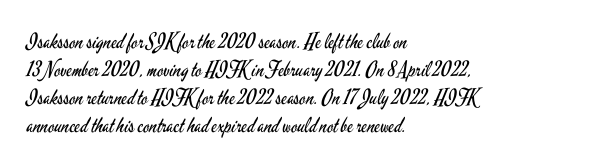
{"bold": "no", "underline": "no", "align": "left", "line_spacing": "normal", "line_spacing_ratio": 1.33, "letter_spacing": "normal", "letter_spacing_em": 0.0, "glyph_px": 21}
